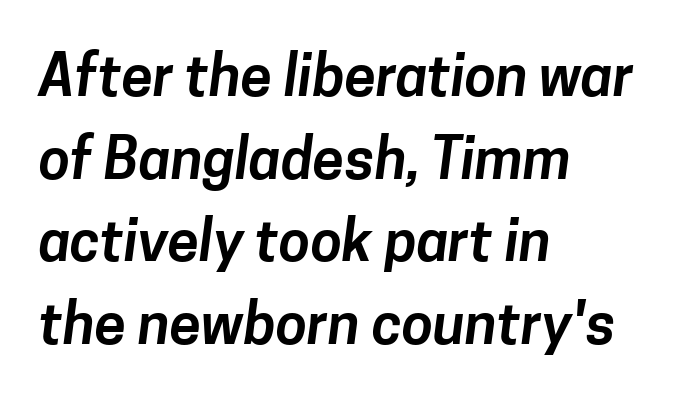
Each new line begins a customary step beneath the previous one. Spacing verdict: proportional, widths tailored to each character. Classification — sans serif. The rag falls on the right side of this text block. A clean baseline with only descenders dipping below it. This rendering leaves character spacing at its baseline value.
